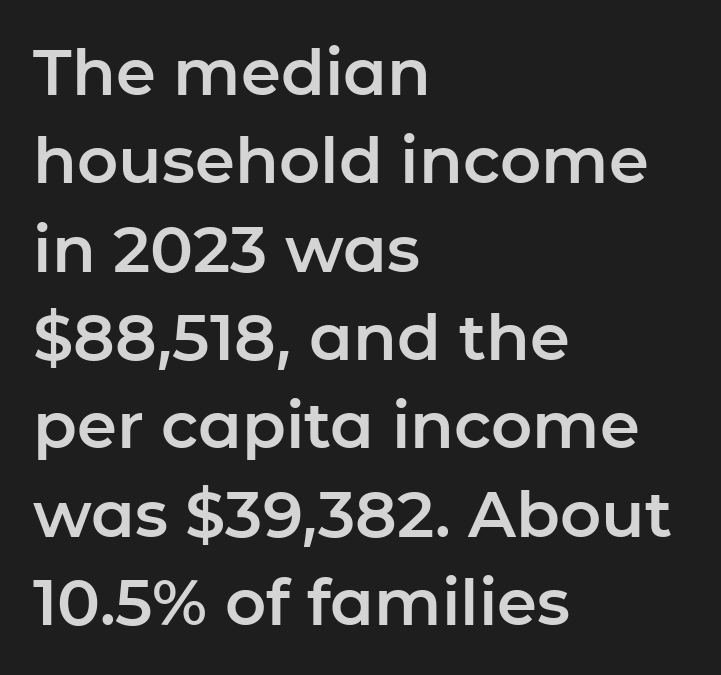
Tracking value appears to be zero — textbook default spacing. Has an underline been added? It has not. These lines were composed using upright roman letters. The compositor pushed each line to the left boundary.
